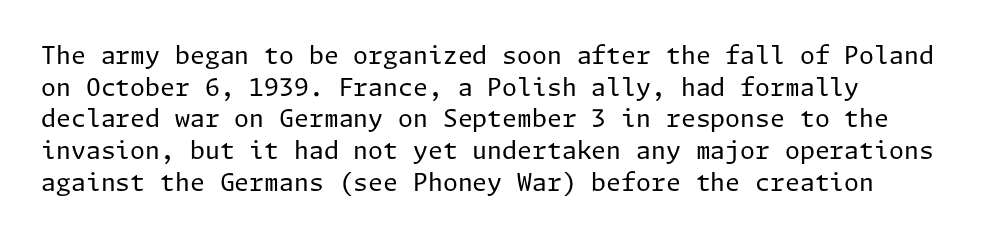
Q: Is the text bold? A: No.
Q: Is the text italic (slanted)? A: No, it is upright.
Q: Is the text underlined? A: No.
Q: How is the paragraph aligned? A: Left-aligned.
Q: Is the spacing between letters normal or unusually wide? A: Normal.
Q: Is the spacing between lines tight, normal or loose? A: Normal.
